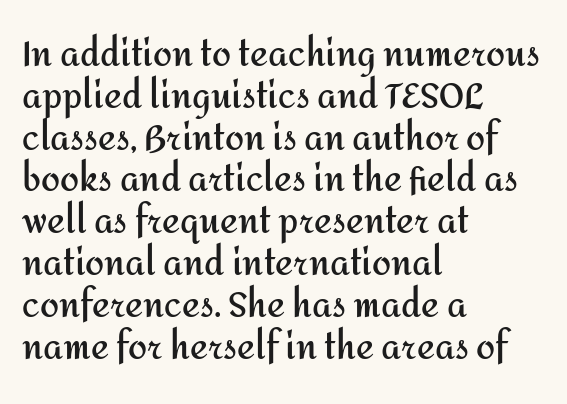
Q: Is the text bold? A: Yes.
Q: Is the text italic (slanted)? A: No, it is upright.
Q: Is the typeface a serif or a sans-serif typeface? A: Sans-serif.
Q: Is the text underlined? A: No.
Q: How is the paragraph aligned? A: Left-aligned.
Q: Is the spacing between letters normal or unusually wide? A: Normal.
Q: Width (condensed, normal, or wide)? A: Normal.
Q: Stroke contrast? A: Medium.
Q: x-height? A: Medium.
Q: Monospaced? A: No.
